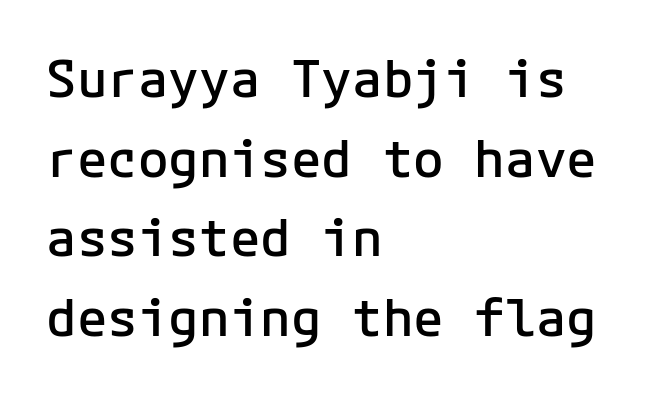
Q: Is the text bold? A: Semi-bold.
Q: Is the text italic (slanted)? A: No, it is upright.
Q: Is the typeface a serif or a sans-serif typeface? A: Sans-serif.
Q: Is the text underlined? A: No.
Q: How is the paragraph aligned? A: Left-aligned.
Q: Is the spacing between letters normal or unusually wide? A: Normal.
Q: Is the spacing between lines tight, normal or loose? A: Normal.
Q: Width (condensed, normal, or wide)? A: Normal.
Q: Stroke contrast? A: Low.
Q: x-height? A: Medium.
